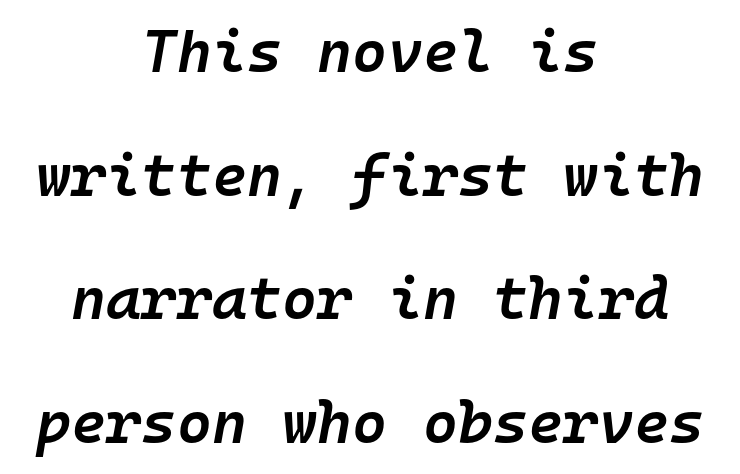
{"italic": "yes", "lean": "right", "slant_degrees": 10, "bold": "semi", "weight": "semibold", "width": "normal", "stroke_contrast": "low", "x_height": "medium", "monospaced": "yes", "underline": "no", "align": "center", "line_spacing": "loose", "line_spacing_ratio": 2.06, "letter_spacing": "normal", "letter_spacing_em": 0.0, "glyph_px": 60}
